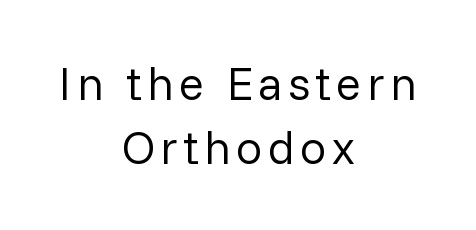
{"serif": "no", "italic": "no", "bold": "no", "weight": "regular", "width": "normal", "stroke_contrast": "low", "x_height": "medium", "monospaced": "no", "underline": "no", "align": "center", "line_spacing": "normal", "line_spacing_ratio": 1.37, "glyph_px": 47}
